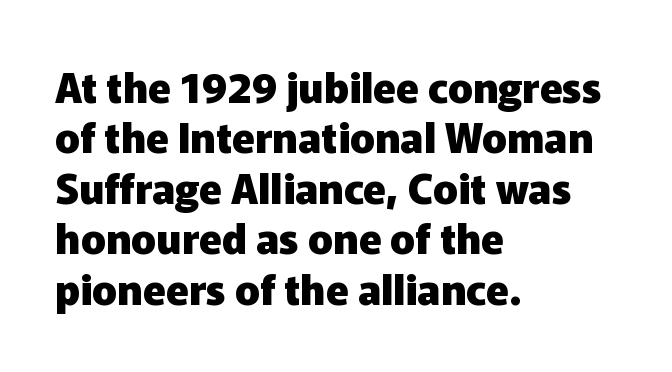
The image shows 41 px heavy sans-serif type, upright; set left-aligned, line spacing 1.23x, normal letter spacing, not underlined; low stroke contrast and a medium x-height.
